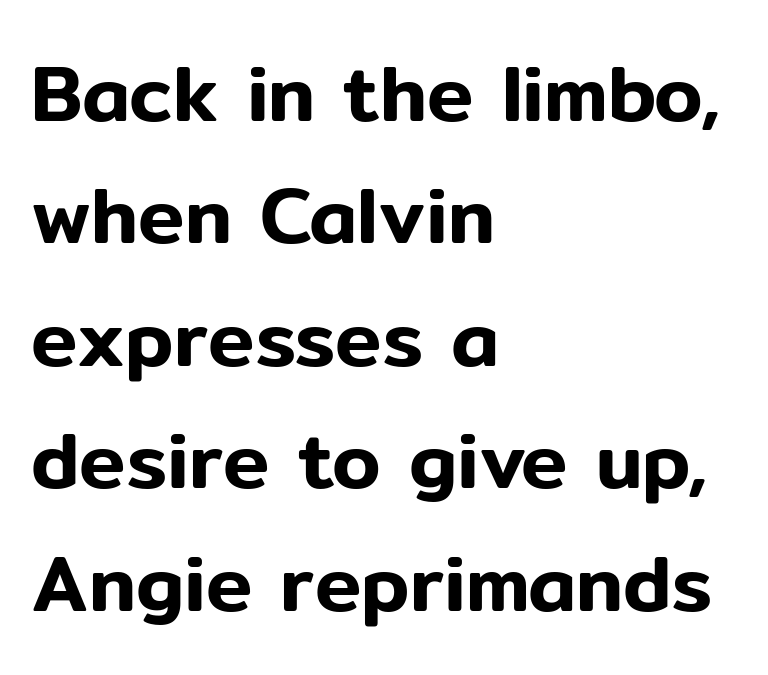
Q: Is the text italic (slanted)? A: No, it is upright.
Q: Is the typeface a serif or a sans-serif typeface? A: Sans-serif.
Q: Is the text underlined? A: No.
Q: How is the paragraph aligned? A: Left-aligned.
Q: Is the spacing between letters normal or unusually wide? A: Normal.
Q: Is the spacing between lines tight, normal or loose? A: Normal.
Q: Width (condensed, normal, or wide)? A: Normal.
Q: Stroke contrast? A: Low.
Q: x-height? A: Medium.
Q: Monospaced? A: No.
